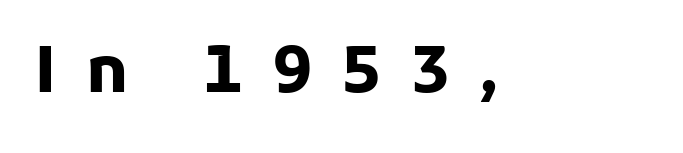
The specimen omits any rule beneath the text block's lines. The axis of the letterforms is exactly vertical. Note the varied advance widths — an 'i' is clearly narrower than an 'm'. This is heavy type, rendered in bold. Stroke terminals: plain, sans-serif.
